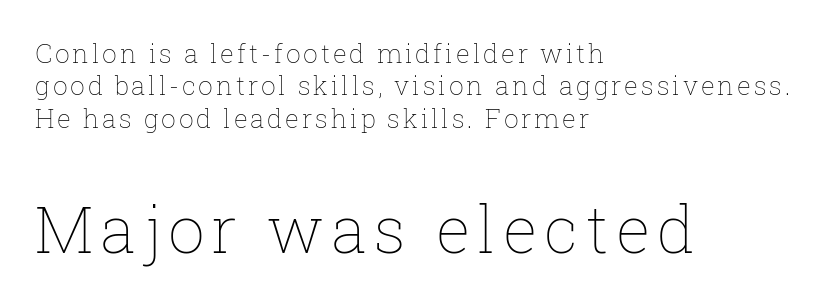
{"italic": "no", "bold": "no", "weight": "thin", "width": "normal", "stroke_contrast": "low", "x_height": "medium", "monospaced": "no", "underline": "no", "align": "left", "line_spacing": "normal", "line_spacing_ratio": 1.25, "larger_block": "second", "size_ratio": 2.5, "glyph_px": 65}
